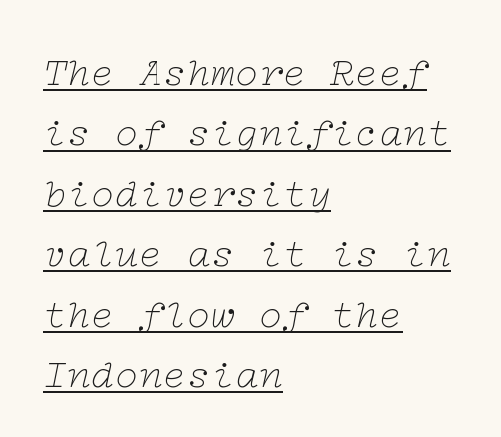
The image shows 40 px thin, wide serif type, italic (leaning right); set left-aligned, normal line spacing (1.51x), normal letter spacing, underlined; low stroke contrast and a medium x-height.
